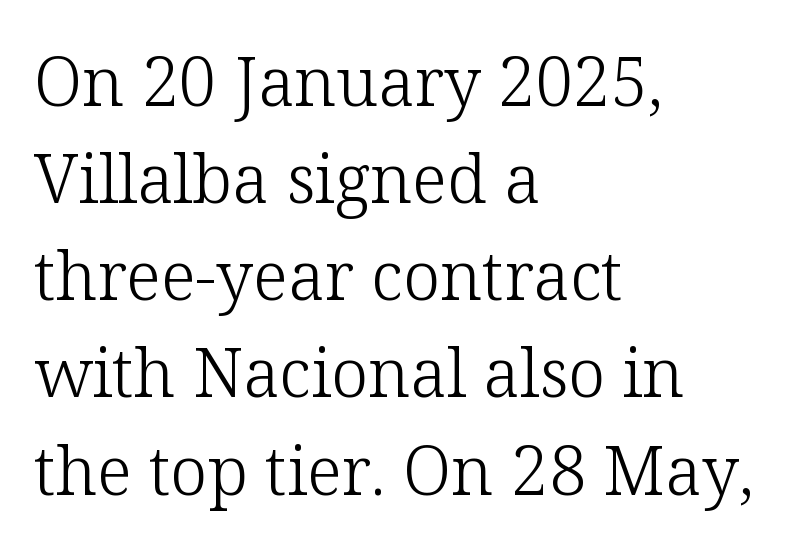
Is there much room between lines? A standard amount, neither cramped nor airy. Each letter's strokes conclude with small projecting serifs. Tracking here is standard; glyphs follow each other at the usual distance. Varying glyph widths throughout — classic text-font behaviour. The typesetting does not lean heavy: it is not bold.
